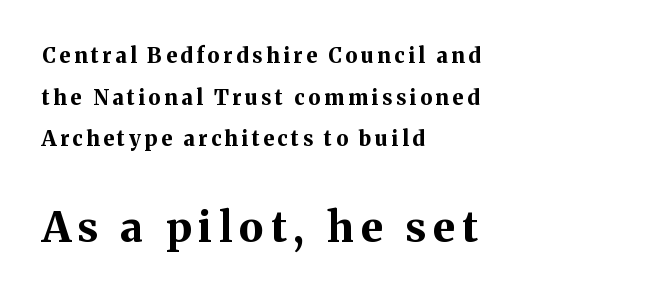
The image shows 42 px bold serif type, upright; set left-aligned, loose line spacing (1.98x), not underlined; the second (bottom) block is 2.0x larger; medium stroke contrast and a medium x-height.
